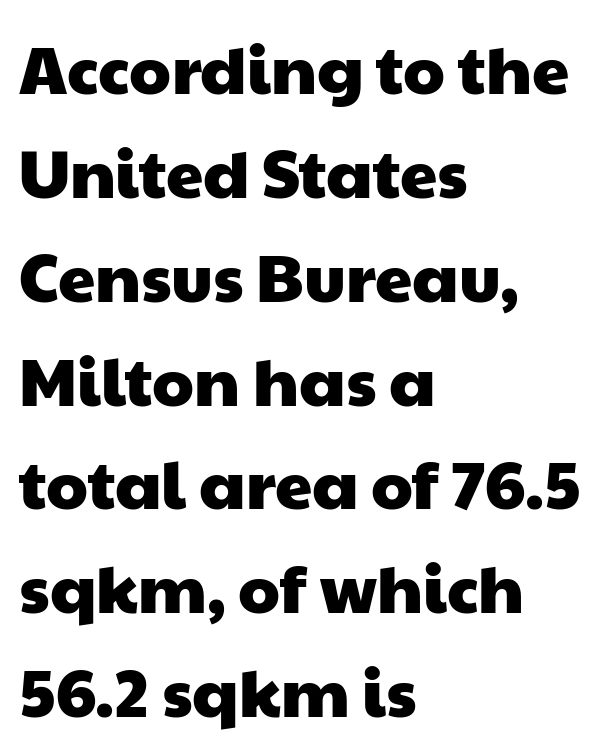
{"serif": "no", "width": "wide", "stroke_contrast": "low", "x_height": "medium", "monospaced": "no", "underline": "no", "align": "left", "line_spacing": "normal", "line_spacing_ratio": 1.55, "letter_spacing": "normal", "letter_spacing_em": 0.0, "glyph_px": 67}
